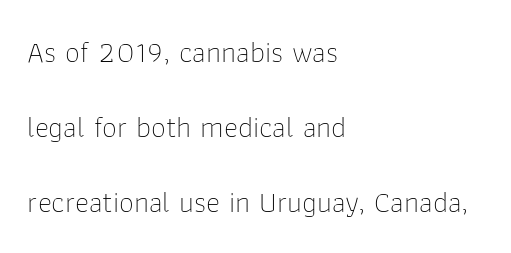
The image shows 30 px thin sans-serif type, upright; set left-aligned, loose line spacing (2.5x), normal letter spacing, not underlined; low stroke contrast and a medium x-height.
